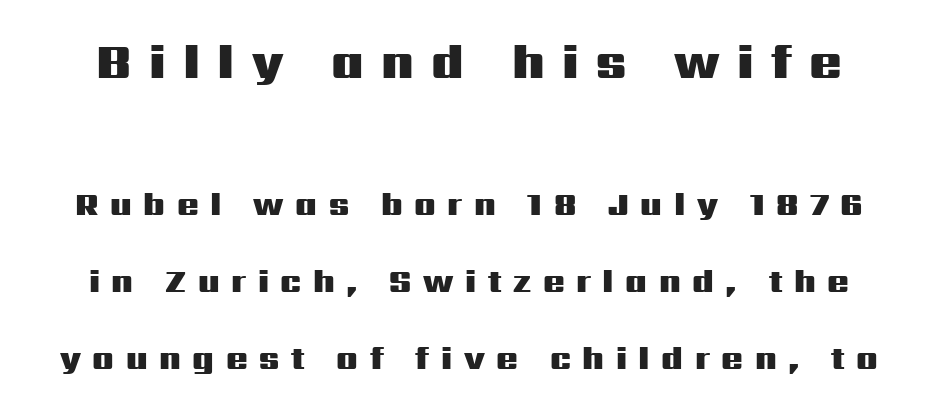
Q: Is the text bold? A: Yes.
Q: Is the text italic (slanted)? A: No, it is upright.
Q: Is the typeface a serif or a sans-serif typeface? A: Sans-serif.
Q: Is the text underlined? A: No.
Q: Is the spacing between letters normal or unusually wide? A: Unusually wide.
Q: Is the spacing between lines tight, normal or loose? A: Loose.
Q: Which block of text is set in a larger size, the first (top) or the second (bottom)? A: The first (top) one.
Q: Width (condensed, normal, or wide)? A: Wide.
Q: Stroke contrast? A: Medium.
Q: x-height? A: Medium.
Q: Monospaced? A: No.
